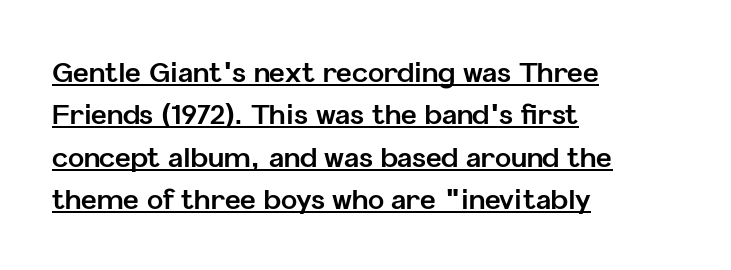
Q: Is the text bold? A: Yes.
Q: Is the text italic (slanted)? A: No, it is upright.
Q: Is the text underlined? A: Yes.
Q: How is the paragraph aligned? A: Left-aligned.
Q: Is the spacing between letters normal or unusually wide? A: Normal.
Q: Is the spacing between lines tight, normal or loose? A: Normal.
